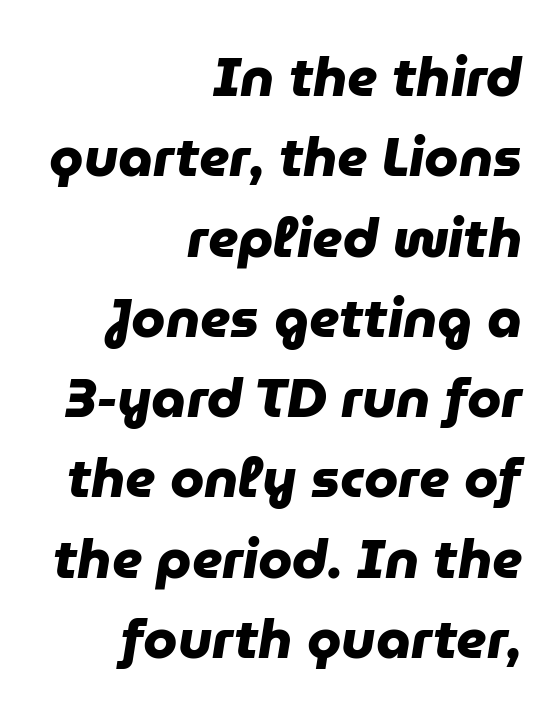
Q: Is the text bold? A: Yes.
Q: Is the typeface a serif or a sans-serif typeface? A: Sans-serif.
Q: Is the text underlined? A: No.
Q: How is the paragraph aligned? A: Right-aligned.
Q: Is the spacing between letters normal or unusually wide? A: Normal.
Q: Is the spacing between lines tight, normal or loose? A: Normal.
Q: Width (condensed, normal, or wide)? A: Normal.
Q: Stroke contrast? A: Low.
Q: x-height? A: Medium.
Q: Monospaced? A: No.
